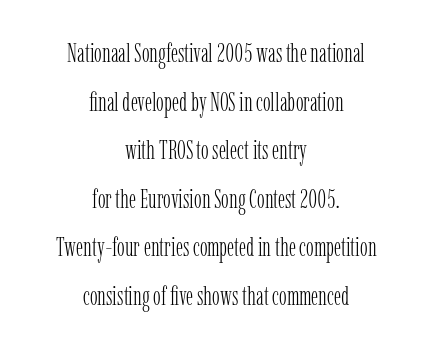
The image shows 26 px text type, upright; set centered, line spacing 1.87x, normal letter spacing, not underlined.
